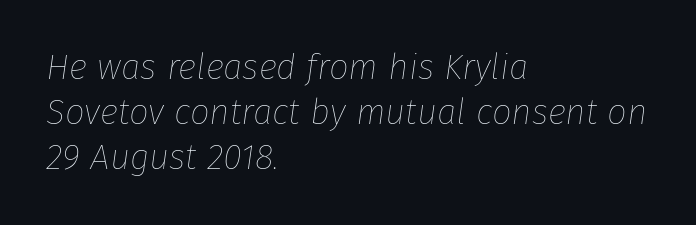
You can tell it's italic because the verticals aren't actually vertical. Characters follow at the spacing the type designer built in. Successive baselines arrive at the customary interval. This sample has the flowing, uneven cadence of proportional lettering. These lines are set flush left with a ragged right edge. Descenders hang freely into open space.
